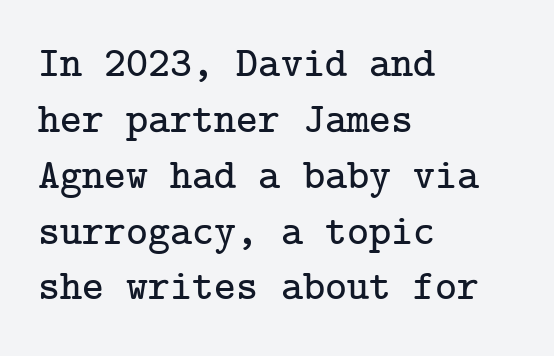
{"serif": "yes", "italic": "no", "width": "normal", "stroke_contrast": "low", "x_height": "medium", "underline": "no", "align": "left", "line_spacing": "normal", "line_spacing_ratio": 1.33, "letter_spacing": "normal", "letter_spacing_em": 0.0, "glyph_px": 42}
